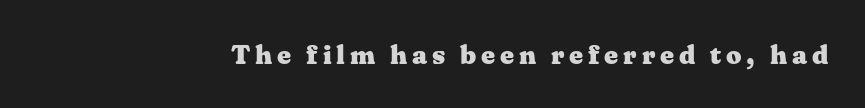
Q: Is the text bold? A: Yes.
Q: Is the text italic (slanted)? A: No, it is upright.
Q: Is the text underlined? A: No.
